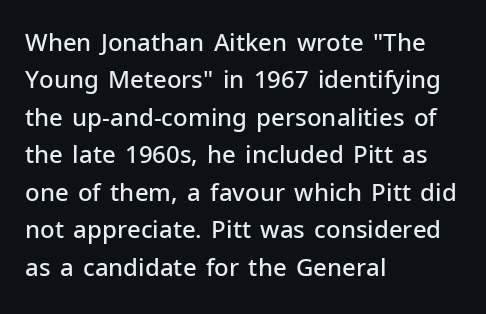
Summary of vertical rhythm: regular, with standard interline spacing. Do the letters lean? They stand straight. The passage is arranged the way most books set body copy — flush left. Bare-footed words on every line. The gaps between neighbouring characters are ordinary and unremarkable.
